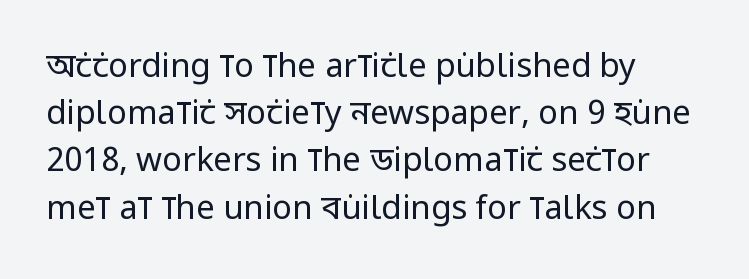
Q: Is the text bold? A: No.
Q: Is the text italic (slanted)? A: No, it is upright.
Q: Is the typeface a serif or a sans-serif typeface? A: Sans-serif.
Q: Is the text underlined? A: No.
Q: How is the paragraph aligned? A: Left-aligned.
Q: Is the spacing between letters normal or unusually wide? A: Normal.
Q: Is the spacing between lines tight, normal or loose? A: Normal.
Q: Width (condensed, normal, or wide)? A: Condensed.
Q: Stroke contrast? A: Low.
Q: x-height? A: Large.
Q: Monospaced? A: No.
